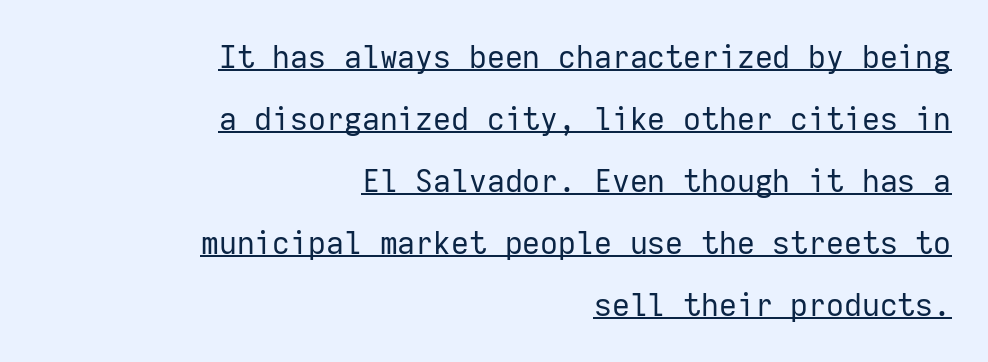
The image shows 31 px regular-weight sans-serif type, upright, monospaced; set right-aligned, loose line spacing (2.0x), normal letter spacing, underlined; low stroke contrast and a medium x-height.
